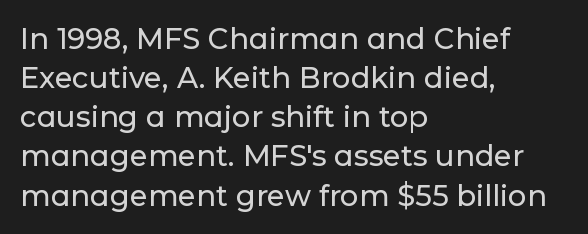
Nobody touched the tracking dial on this one. Words float on clear page, feet unadorned. The letters stand straight up with perfectly vertical stems. The face used here is proportionally spaced, like ordinary book or web type.
